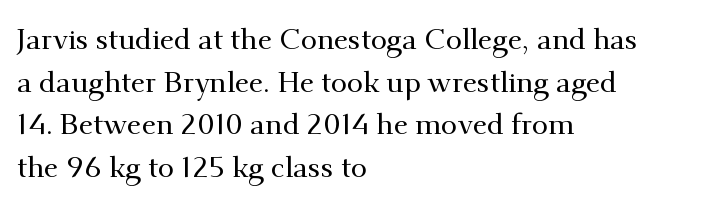
Q: Is the text italic (slanted)? A: No, it is upright.
Q: Is the typeface a serif or a sans-serif typeface? A: Serif.
Q: Is the text underlined? A: No.
Q: How is the paragraph aligned? A: Left-aligned.
Q: Is the spacing between letters normal or unusually wide? A: Normal.
Q: Is the spacing between lines tight, normal or loose? A: Normal.
Q: Width (condensed, normal, or wide)? A: Normal.
Q: Stroke contrast? A: Medium.
Q: x-height? A: Small.
Q: Monospaced? A: No.
